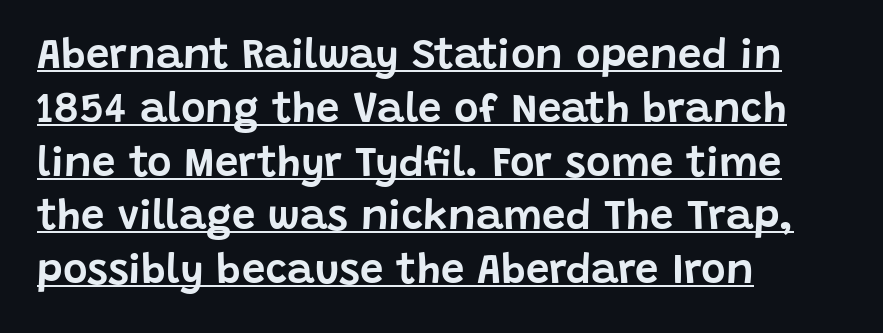
{"serif": "no", "italic": "no", "width": "normal", "stroke_contrast": "low", "x_height": "large", "monospaced": "no", "underline": "yes", "align": "left", "line_spacing": "normal", "line_spacing_ratio": 1.28, "letter_spacing": "normal", "letter_spacing_em": 0.0, "glyph_px": 42}
